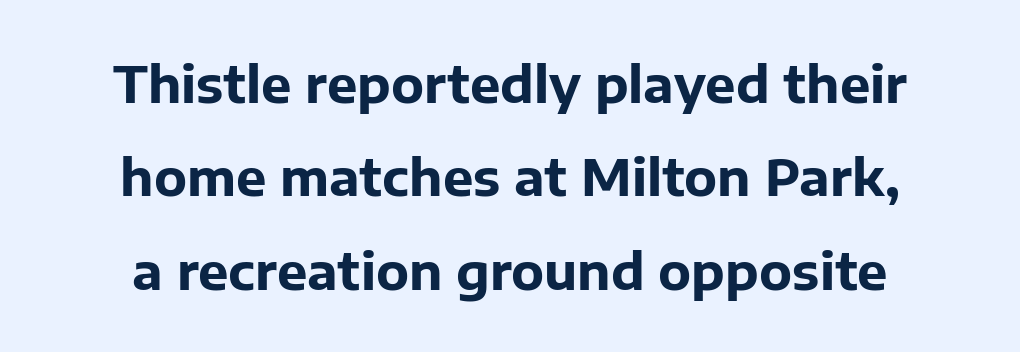
{"serif": "no", "italic": "no", "bold": "yes", "weight": "bold", "width": "normal", "stroke_contrast": "low", "x_height": "medium", "monospaced": "no", "underline": "no", "align": "center", "line_spacing_ratio": 1.83, "letter_spacing": "normal", "letter_spacing_em": 0.0, "glyph_px": 51}
